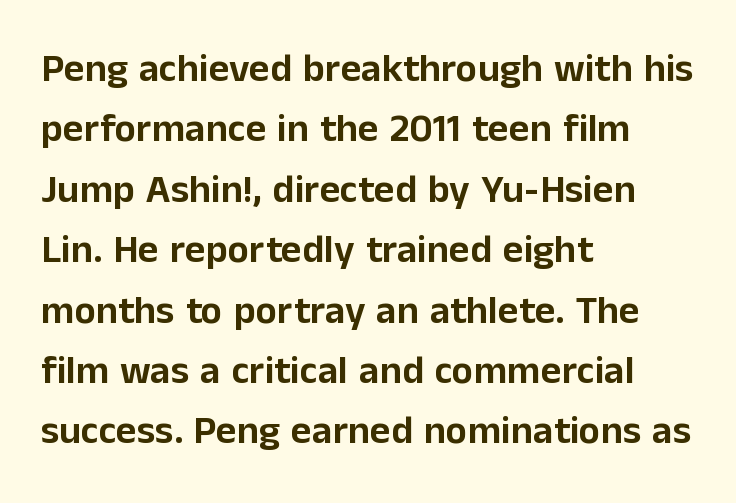
Is the block centered? No — it sits flush against the left margin. Has an underline been added? It has not. Students, observe: this is what conventionally led text looks like. Proportional: the letters do not fall into vertical columns. No italicization has been applied; the sample stays upright.
